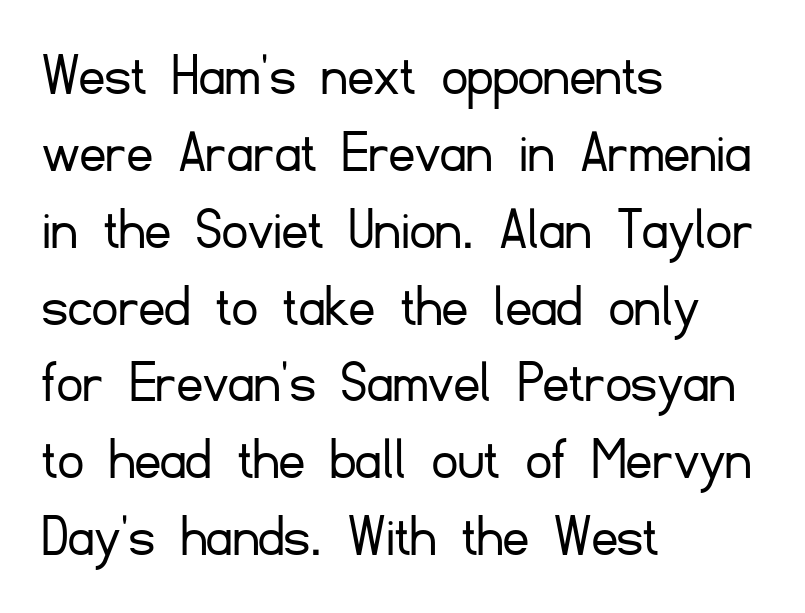
{"serif": "no", "italic": "no", "bold": "no", "weight": "light", "width": "normal", "stroke_contrast": "low", "x_height": "small", "monospaced": "no", "underline": "no", "align": "left", "line_spacing_ratio": 1.22, "letter_spacing": "normal", "letter_spacing_em": 0.0, "glyph_px": 63}
